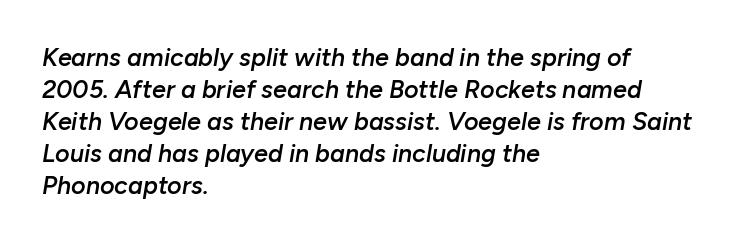
Q: Is the text bold? A: Semi-bold.
Q: Is the text italic (slanted)? A: Yes, it leans right by about 10 degrees.
Q: Is the text underlined? A: No.
Q: How is the paragraph aligned? A: Left-aligned.
Q: Is the spacing between letters normal or unusually wide? A: Normal.
Q: Is the spacing between lines tight, normal or loose? A: Normal.
